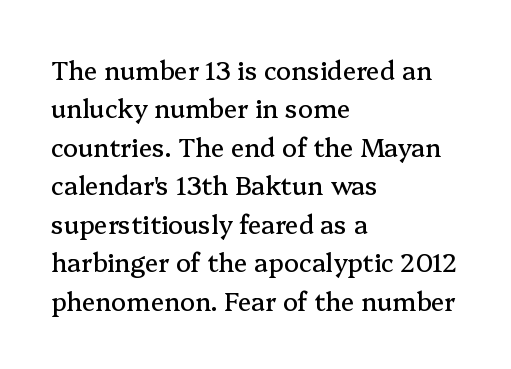
These lines stack with their left ends in a neat column. This is the regular roman posture of the typeface. Leading matches the norm, producing a regular column. No extra tracking has been applied to these lines. Type without underlining.
